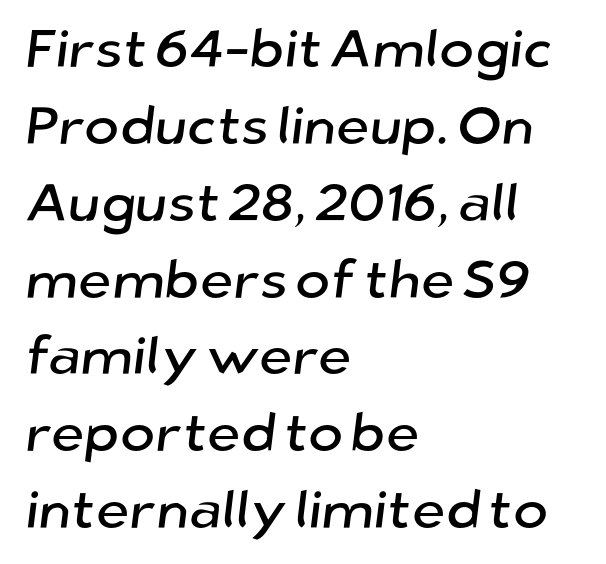
The image shows 53 px sans-serif type; set left-aligned, normal line spacing (1.45x), normal letter spacing, not underlined; low stroke contrast and a medium x-height.
